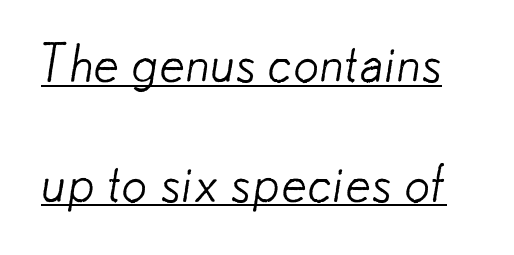
Caption: lettering with a line underneath. What's the leading like? Stretched, with rows far apart. Looks like regular typesetting: each glyph gets only the width it needs. This is sans-serif lettering, the kind often seen on screens and signage. No extra ink here — the face is not bold.
